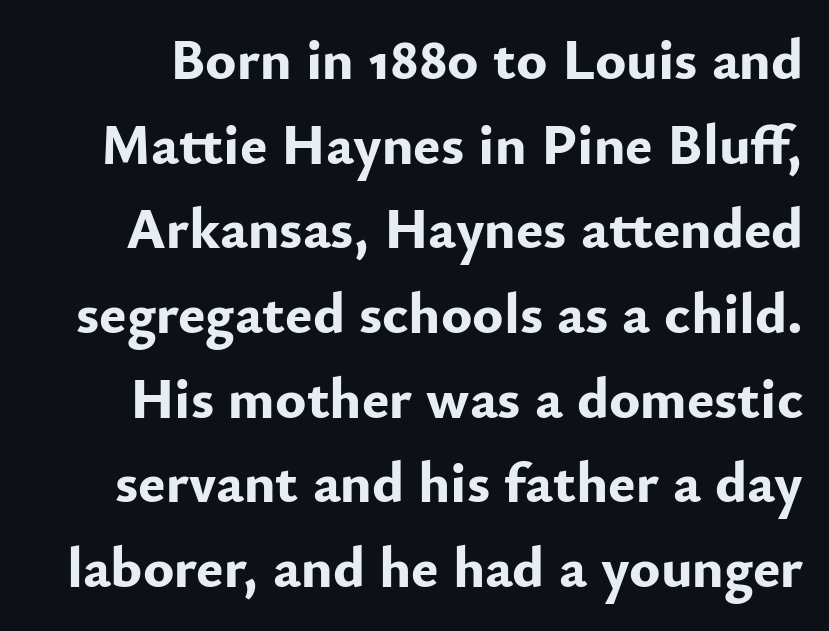
The face used here is proportionally spaced, like ordinary book or web type. Quick note: underline off. Honestly, the row spacing looks completely unremarkable. Font category for this specimen: sans-serif.
